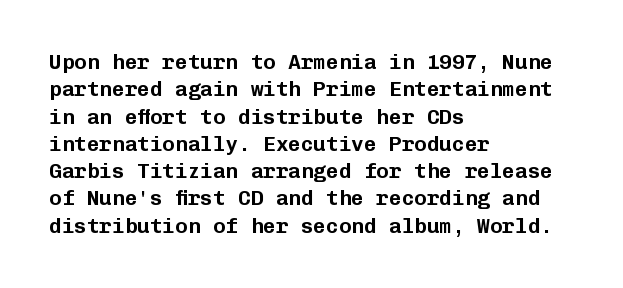
{"italic": "no", "underline": "no", "align": "left", "line_spacing": "normal", "line_spacing_ratio": 1.3, "letter_spacing": "normal", "letter_spacing_em": 0.0, "glyph_px": 21}
